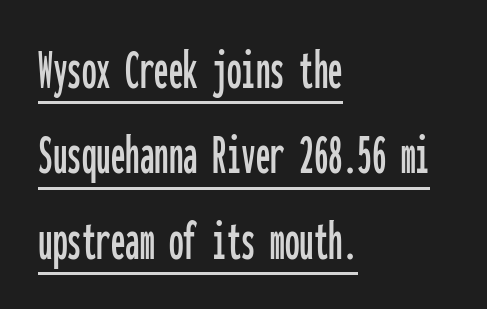
Tracking here is standard; glyphs follow each other at the usual distance. This rendering features underlined lettering. Each line starts at the same left margin while the right side varies. The rendering uses a moderate line-height, typical for paragraphs. Check where the strokes stop: nothing finishes them off — pure sans. Monospaced: the letters line up in strict vertical columns.
